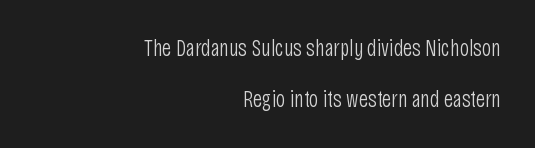
Unmarked baselines from the first word to the last. Is the block centered? No — it sits flush against the right margin. Does extra space separate the letters? No, they use regular spacing. Vertical spacing — loose.
